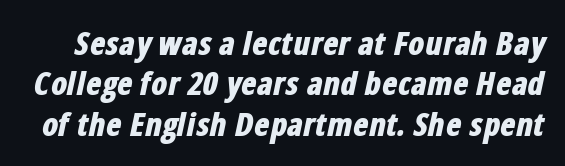
The image shows 32 px bold, condensed type, italic (leaning right); set normal line spacing (1.26x), normal letter spacing, not underlined; low stroke contrast and a medium x-height.
